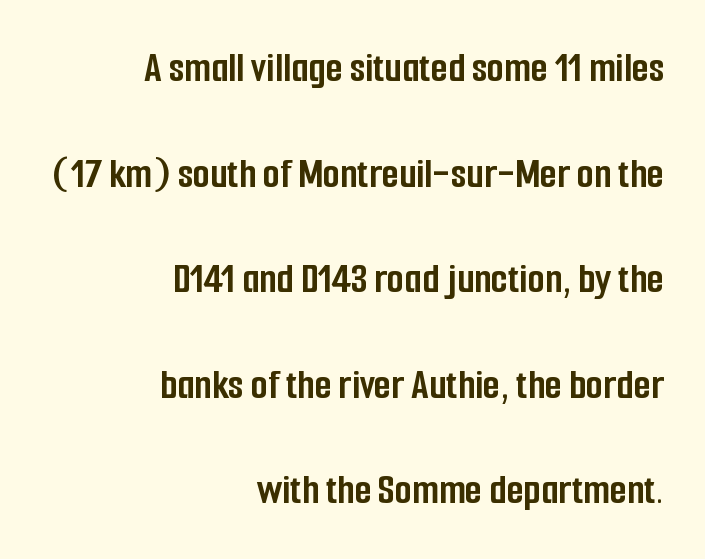
Is there any slant? The stems are plumb. Descenders hang freely into open space. The passage shown stacks its lines with a broad gap. Horizontally, the lines are justified to the trailing edge only.
